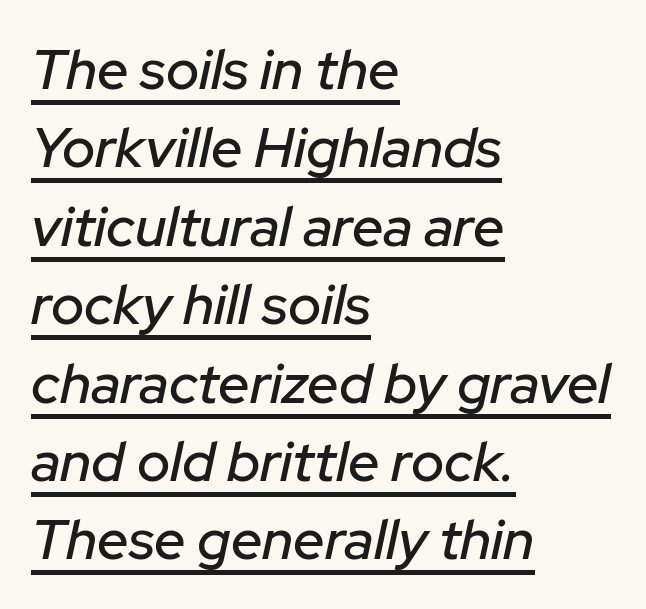
The image shows 56 px text type, italic (leaning right); set left-aligned, normal line spacing (1.4x), normal letter spacing, underlined; low stroke contrast and a medium x-height.
